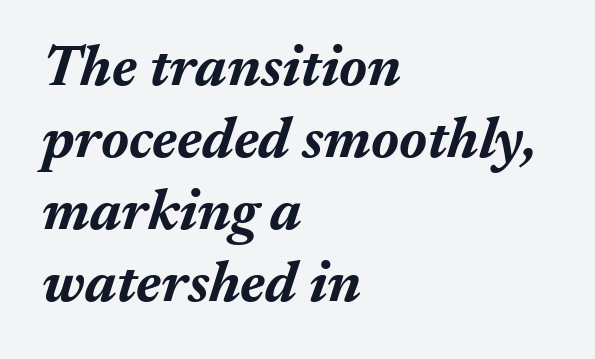
Q: Is the text bold? A: Yes.
Q: Is the text italic (slanted)? A: Yes, it leans right by about 17 degrees.
Q: Is the text underlined? A: No.
Q: How is the paragraph aligned? A: Left-aligned.
Q: Is the spacing between letters normal or unusually wide? A: Normal.
Q: Width (condensed, normal, or wide)? A: Normal.
Q: Stroke contrast? A: Medium.
Q: x-height? A: Medium.
Q: Monospaced? A: No.
